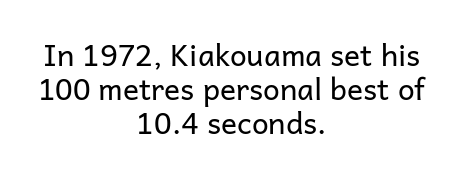
Q: Is the text bold? A: No.
Q: Is the text italic (slanted)? A: No, it is upright.
Q: Is the typeface a serif or a sans-serif typeface? A: Sans-serif.
Q: Is the text underlined? A: No.
Q: How is the paragraph aligned? A: Centered.
Q: Is the spacing between letters normal or unusually wide? A: Normal.
Q: Is the spacing between lines tight, normal or loose? A: Tight.
Q: Width (condensed, normal, or wide)? A: Normal.
Q: Stroke contrast? A: Low.
Q: x-height? A: Medium.
Q: Monospaced? A: No.
